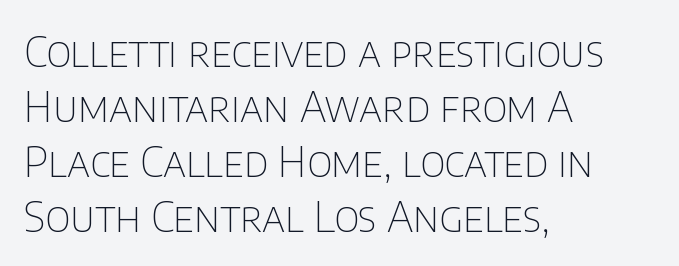
The image shows 41 px thin sans-serif type, upright; set left-aligned, normal line spacing (1.34x), normal letter spacing, not underlined; low stroke contrast and a large x-height.
